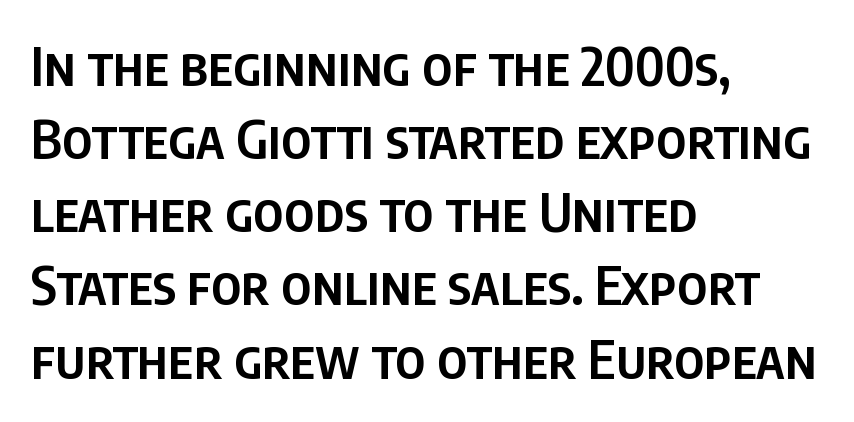
The image shows 53 px semibold, condensed sans-serif type, upright; set left-aligned, normal line spacing (1.38x), normal letter spacing, not underlined; low stroke contrast and a large x-height.
